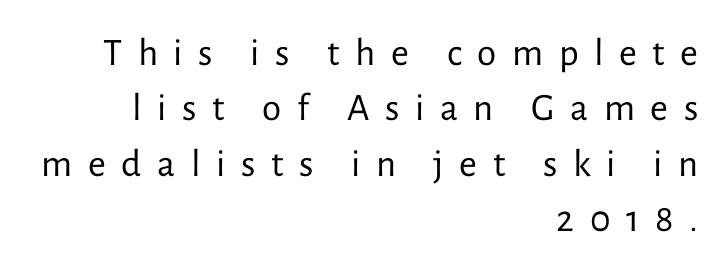
The image shows 39 px regular-weight sans-serif type, upright; set right-aligned, normal line spacing (1.42x), unusually wide letter spacing (+0.4 em), not underlined; low stroke contrast and a medium x-height.
